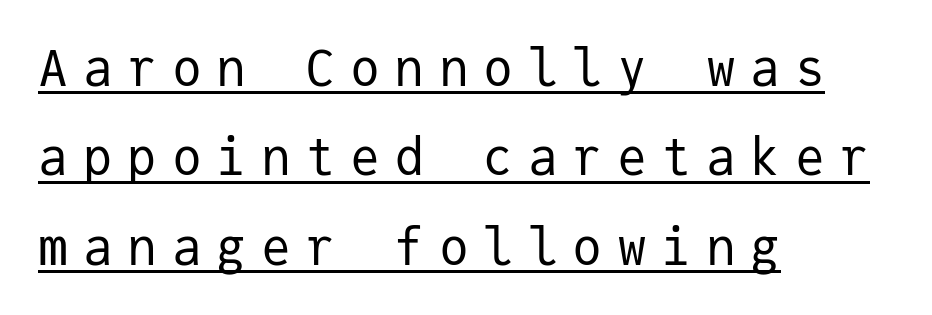
In terms of letterform style, serifs are entirely absent. The tracking reads as deliberately expanded to a designer's eye. Nope, not italic — everything's standing straight. Note the uniform advance width — an 'i' takes as much space as an 'm'. Is there an underline? Yes — a line sits under the letters. Stroke thickness stays within the range of a standard reading face or lighter.
